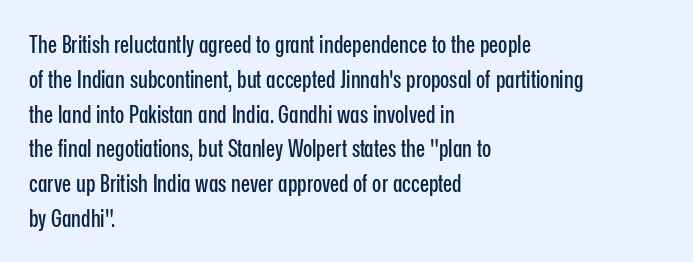
This sample keeps an unexceptional amount of space between lines. These lines keep a tight, regular rhythm from letter to letter. Every stem runs plumb, perpendicular to the baseline. Reading down the block, your eye returns to a fixed left position each line. The string is rendered with underlining switched off.
